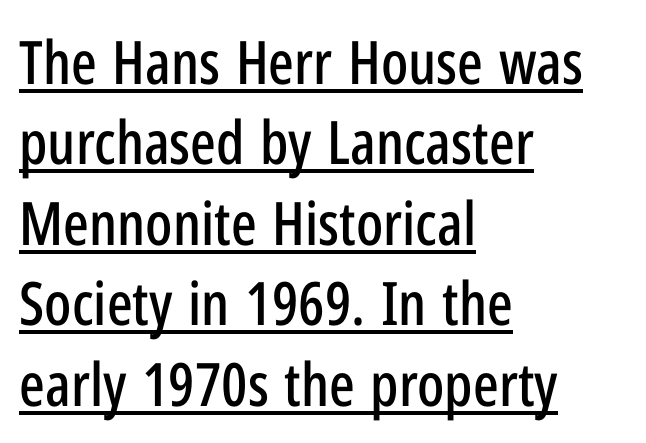
The image shows 60 px condensed sans-serif type, upright; set left-aligned, normal line spacing (1.34x), normal letter spacing, underlined; low stroke contrast and a medium x-height.
